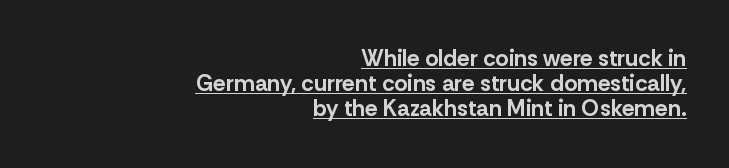
{"italic": "no", "bold": "yes", "underline": "yes", "align": "right", "line_spacing": "tight", "line_spacing_ratio": 1.09, "letter_spacing": "normal", "letter_spacing_em": 0.0, "glyph_px": 23}
